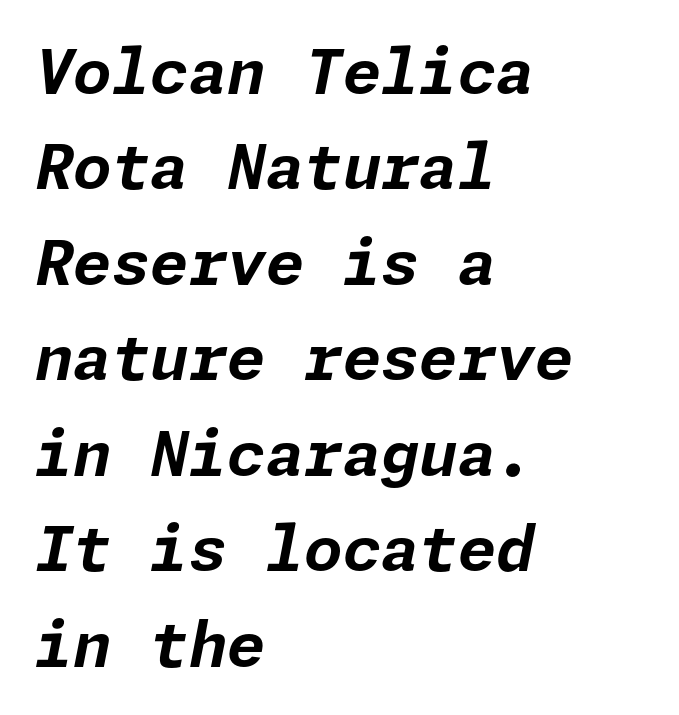
{"italic": "yes", "lean": "right", "slant_degrees": 11, "bold": "yes", "weight": "bold", "width": "normal", "stroke_contrast": "low", "x_height": "medium", "underline": "no", "align": "left", "line_spacing": "normal", "line_spacing_ratio": 1.54, "letter_spacing": "normal", "letter_spacing_em": 0.0, "glyph_px": 62}
